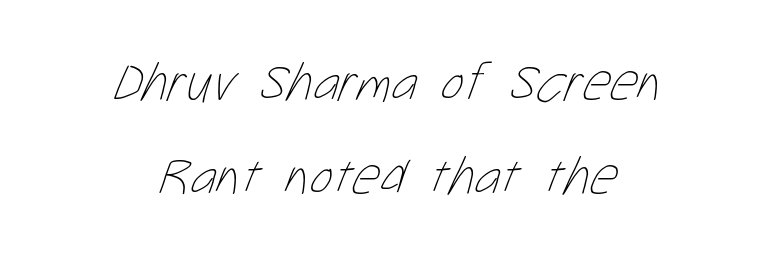
{"bold": "no", "weight": "thin", "width": "condensed", "stroke_contrast": "low", "x_height": "medium", "monospaced": "no", "underline": "no", "align": "center", "line_spacing_ratio": 1.75, "letter_spacing": "normal", "letter_spacing_em": 0.0, "glyph_px": 54}
